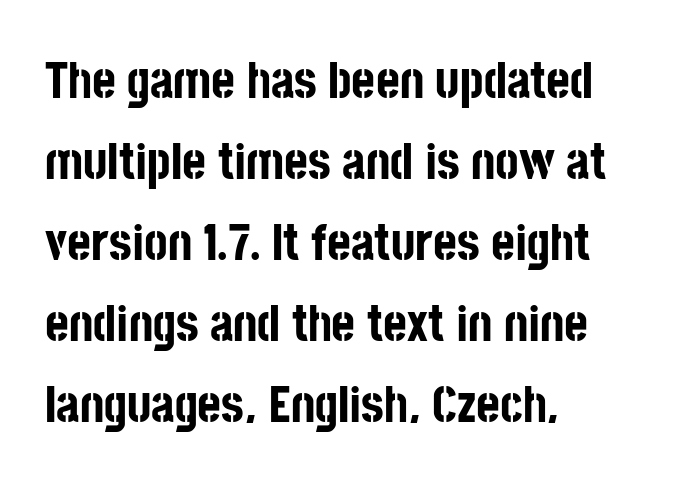
{"serif": "no", "italic": "no", "bold": "yes", "weight": "bold", "width": "condensed", "stroke_contrast": "low", "x_height": "large", "monospaced": "no", "underline": "no", "align": "left", "line_spacing": "normal", "line_spacing_ratio": 1.59, "letter_spacing": "normal", "letter_spacing_em": 0.0, "glyph_px": 51}
